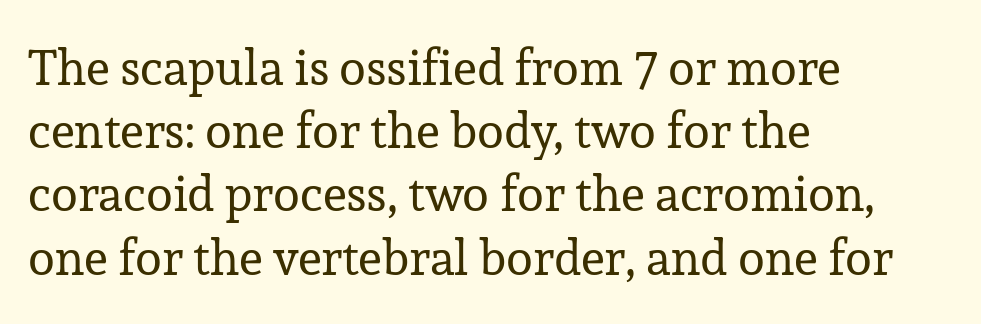
{"serif": "yes", "italic": "no", "bold": "no", "weight": "regular", "width": "normal", "stroke_contrast": "low", "x_height": "medium", "monospaced": "no", "underline": "no", "align": "left", "line_spacing": "normal", "line_spacing_ratio": 1.29, "letter_spacing": "normal", "letter_spacing_em": 0.0, "glyph_px": 49}
